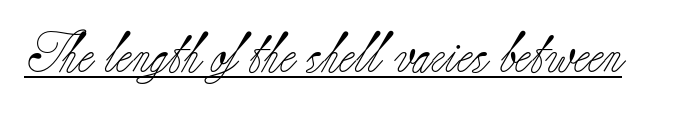
The rendered words wear a rule along their underside. Words appear dense and cohesive because spacing is normal. The strokes are not fattened; the text isn't bold. Here the designer chose a conventional face with non-uniform glyph widths.
